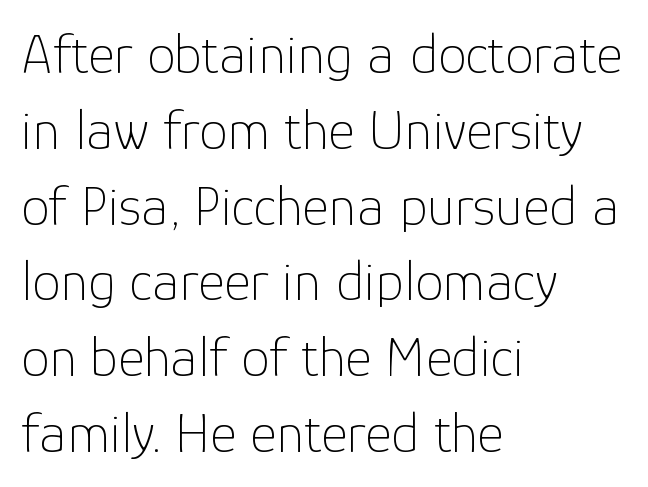
The image shows 57 px thin sans-serif type, upright; set left-aligned, normal line spacing (1.33x), normal letter spacing, not underlined; low stroke contrast and a medium x-height.
